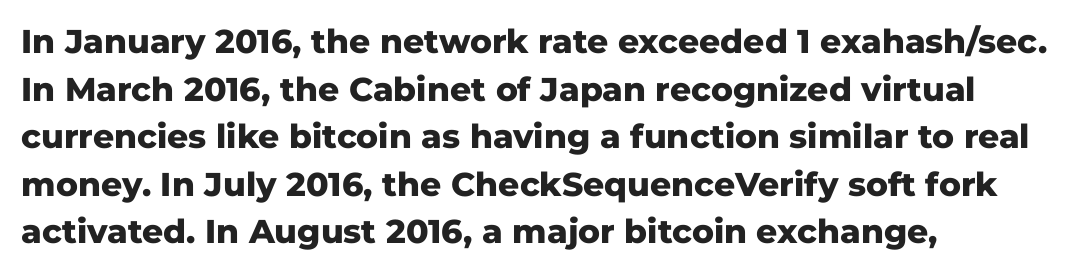
{"serif": "no", "italic": "no", "bold": "yes", "weight": "heavy", "width": "normal", "stroke_contrast": "low", "x_height": "medium", "monospaced": "no", "underline": "no", "align": "left", "line_spacing": "normal", "line_spacing_ratio": 1.44, "letter_spacing": "normal", "letter_spacing_em": 0.0, "glyph_px": 33}
